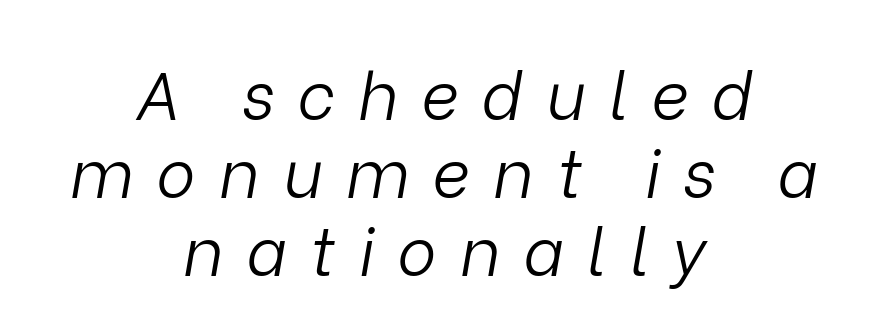
{"italic": "yes", "lean": "right", "slant_degrees": 9, "bold": "no", "weight": "light", "width": "normal", "stroke_contrast": "low", "x_height": "medium", "monospaced": "no", "underline": "no", "align": "center", "line_spacing_ratio": 1.18, "letter_spacing": "wide", "letter_spacing_em": 0.35, "glyph_px": 66}
